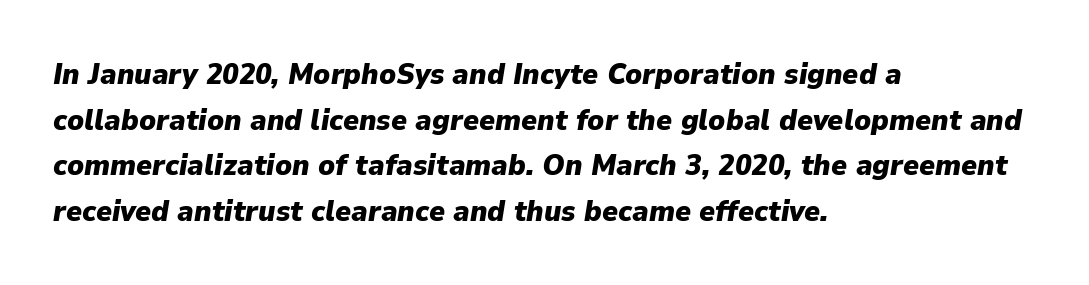
Q: Is the text bold? A: Yes.
Q: Is the text italic (slanted)? A: Yes, it leans right by about 9 degrees.
Q: Is the text underlined? A: No.
Q: How is the paragraph aligned? A: Left-aligned.
Q: Is the spacing between letters normal or unusually wide? A: Normal.
Q: Is the spacing between lines tight, normal or loose? A: Normal.
Q: Width (condensed, normal, or wide)? A: Normal.
Q: Stroke contrast? A: Low.
Q: x-height? A: Medium.
Q: Monospaced? A: No.
